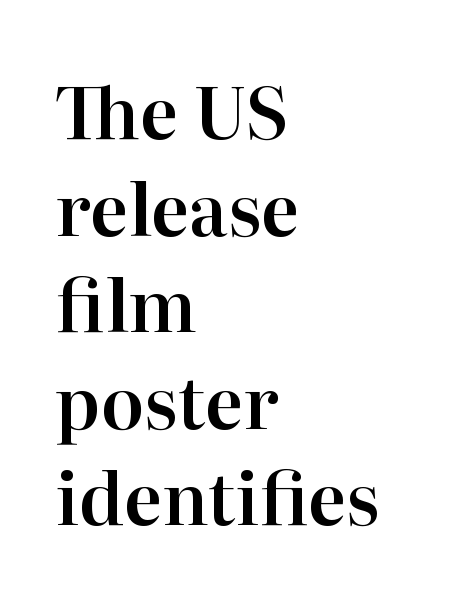
The image shows 71 px serif type, upright; set left-aligned, normal line spacing (1.36x), normal letter spacing, not underlined; high stroke contrast and a medium x-height.
